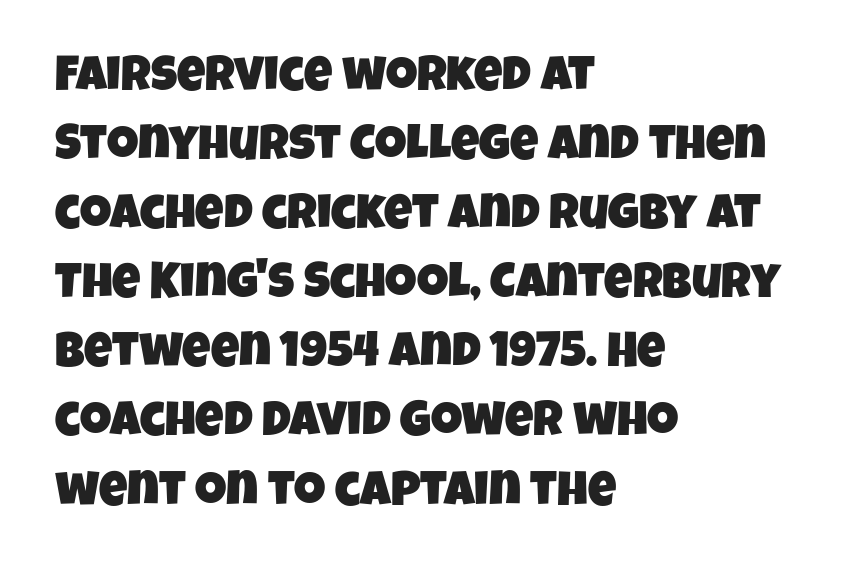
Compared with a centered layout, this one pins lines to the left instead. The designer left line spacing at the default. Unlike a traditional serif, this face leaves its strokes unadorned. You could call the tracking neutral — neither tight nor loose. You could not count columns in this text — the font is proportionally spaced.
